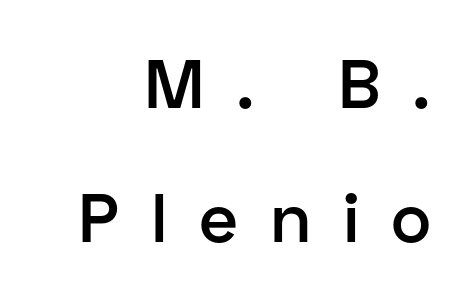
Q: Is the text bold? A: Semi-bold.
Q: Is the text italic (slanted)? A: No, it is upright.
Q: Is the typeface a serif or a sans-serif typeface? A: Sans-serif.
Q: Is the text underlined? A: No.
Q: How is the paragraph aligned? A: Right-aligned.
Q: Is the spacing between letters normal or unusually wide? A: Unusually wide.
Q: Is the spacing between lines tight, normal or loose? A: Loose.
Q: Width (condensed, normal, or wide)? A: Normal.
Q: Stroke contrast? A: Low.
Q: x-height? A: Medium.
Q: Monospaced? A: No.
